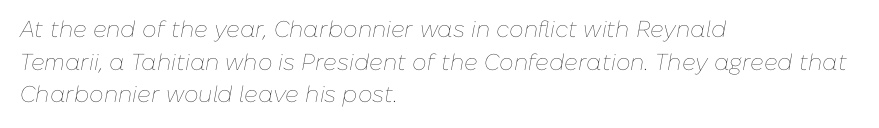
The image shows 23 px text type, italic (leaning right); set left-aligned, normal line spacing (1.42x), normal letter spacing, not underlined.
